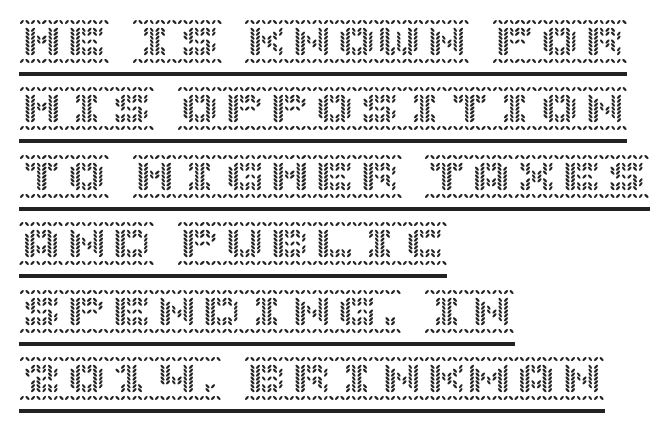
Q: Is the text italic (slanted)? A: No, it is upright.
Q: Is the text underlined? A: Yes.
Q: How is the paragraph aligned? A: Left-aligned.
Q: Is the spacing between letters normal or unusually wide? A: Normal.
Q: Is the spacing between lines tight, normal or loose? A: Normal.
Q: Width (condensed, normal, or wide)? A: Normal.
Q: x-height? A: Large.
